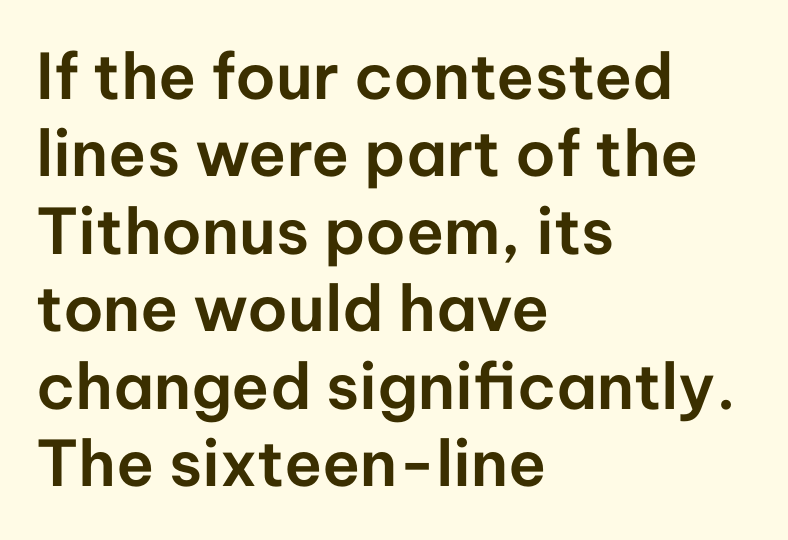
{"serif": "no", "italic": "no", "width": "normal", "stroke_contrast": "low", "x_height": "medium", "monospaced": "no", "underline": "no", "align": "left", "line_spacing_ratio": 1.23, "letter_spacing": "normal", "letter_spacing_em": 0.0, "glyph_px": 63}
